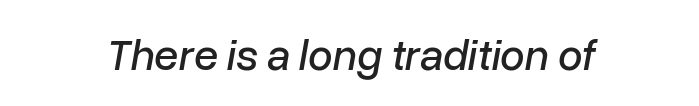
The paragraph shown floats in the horizontal middle. Each word holds together tightly as a unit, with standard inter-letter gaps. Lines of text with bare space underneath. Proportional: the letters do not fall into vertical columns.
